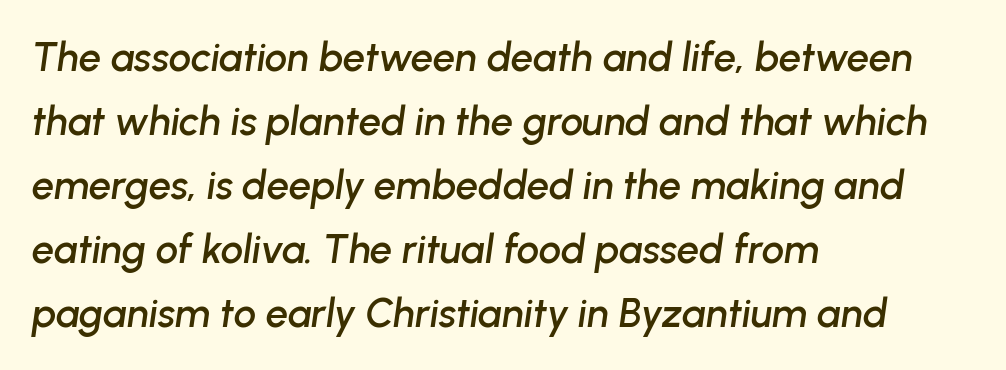
The image shows 40 px text type, italic (leaning right); set left-aligned, normal line spacing (1.6x), normal letter spacing, not underlined; low stroke contrast and a medium x-height.
